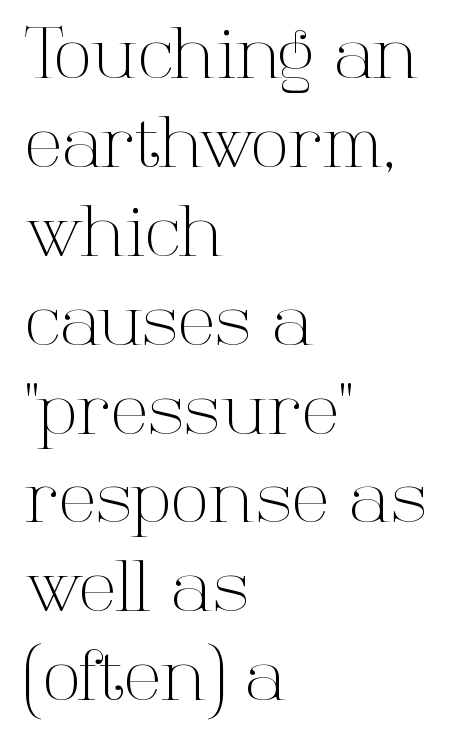
Is this a fixed-width face? No — the glyphs have proportional, varying widths. It's the straight-up-and-down kind of type. The text block is weighted toward the left margin, trailing off unevenly rightward. The font family rendered here belongs to the serif group.
